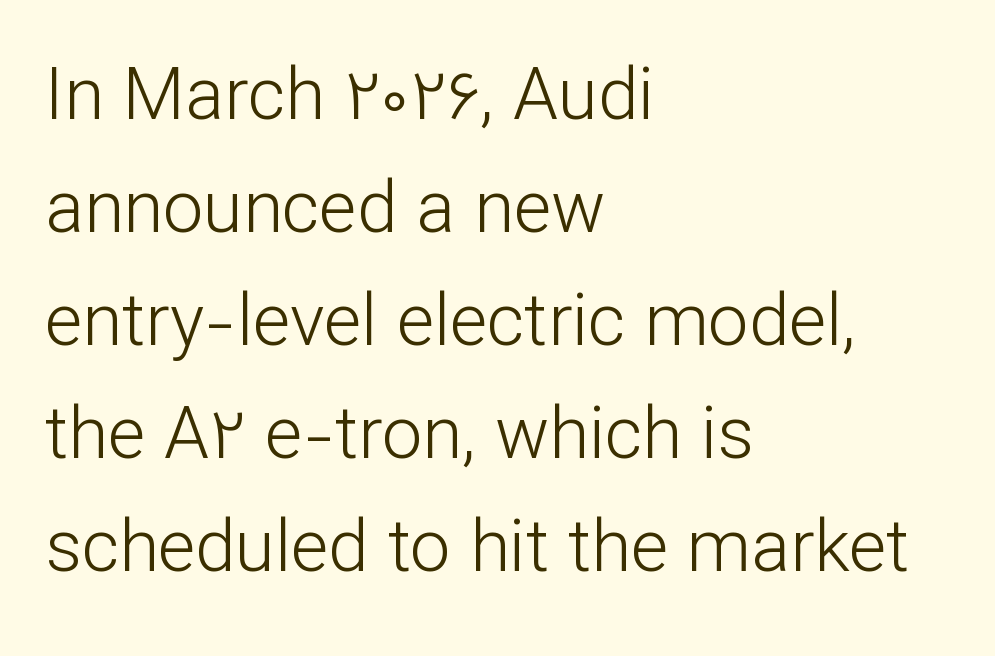
{"serif": "no", "italic": "no", "bold": "no", "weight": "light", "width": "normal", "stroke_contrast": "low", "x_height": "medium", "monospaced": "no", "underline": "no", "align": "left", "line_spacing": "normal", "line_spacing_ratio": 1.57, "letter_spacing": "normal", "letter_spacing_em": 0.0, "glyph_px": 72}
